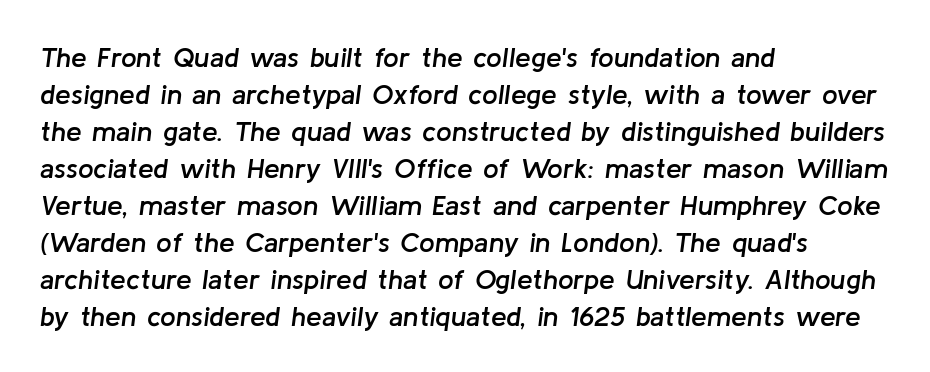
Yep, that's italic — everything's leaning. Evenly set lines give the paragraph a standard silhouette. Here the glyphs are tracked normally, forming tight word shapes. Anything drawn beneath the words? Only blank space. Note the varied advance widths — an 'i' is clearly narrower than an 'm'. A classic flush-left, rag-right setting is used for this passage.
